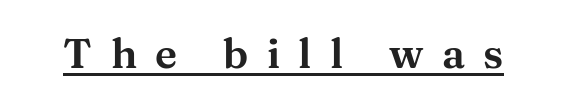
Q: Is the text italic (slanted)? A: No, it is upright.
Q: Is the typeface a serif or a sans-serif typeface? A: Serif.
Q: Is the text underlined? A: Yes.
Q: Is the spacing between letters normal or unusually wide? A: Unusually wide.
Q: Width (condensed, normal, or wide)? A: Wide.
Q: Stroke contrast? A: Medium.
Q: x-height? A: Medium.
Q: Monospaced? A: No.
